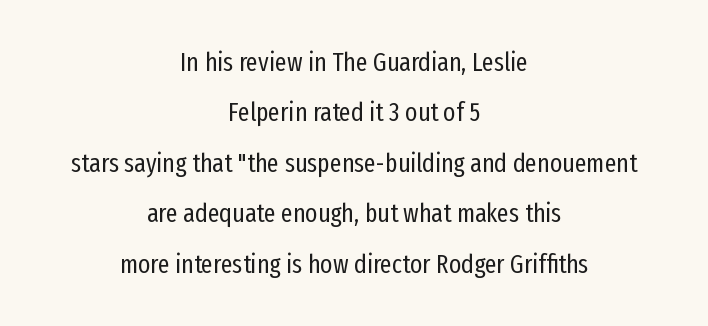
The image shows 26 px text type, upright; set centered, loose line spacing (1.94x), normal letter spacing, not underlined.
